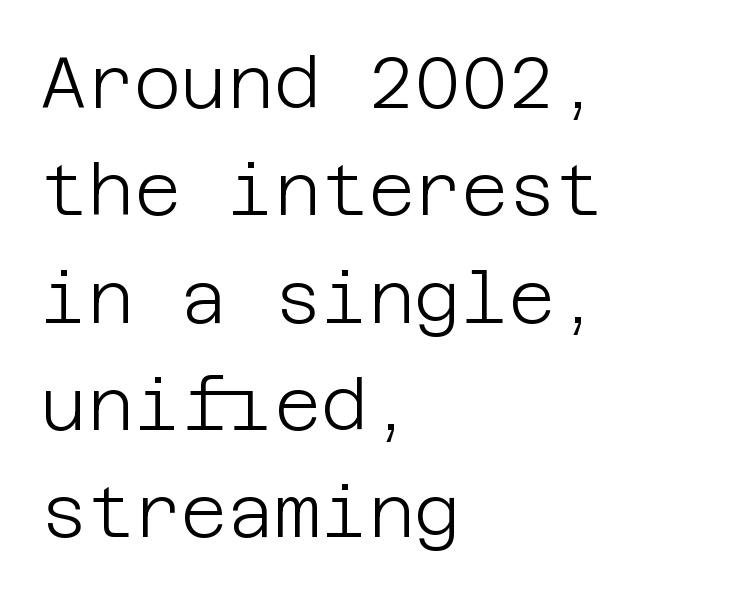
Q: Is the text bold? A: No.
Q: Is the text italic (slanted)? A: No, it is upright.
Q: Is the typeface a serif or a sans-serif typeface? A: Sans-serif.
Q: Is the text underlined? A: No.
Q: How is the paragraph aligned? A: Left-aligned.
Q: Is the spacing between letters normal or unusually wide? A: Normal.
Q: Is the spacing between lines tight, normal or loose? A: Normal.
Q: Width (condensed, normal, or wide)? A: Normal.
Q: Stroke contrast? A: Low.
Q: x-height? A: Large.
